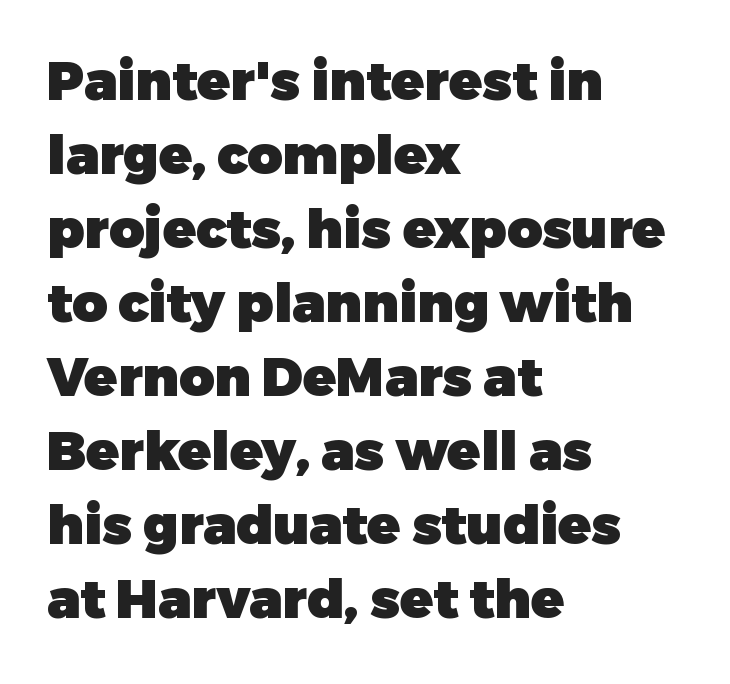
The image shows 54 px heavy sans-serif type, upright; set left-aligned, normal line spacing (1.37x), normal letter spacing, not underlined; low stroke contrast and a medium x-height.
